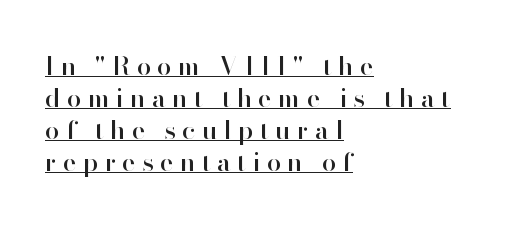
{"italic": "no", "underline": "yes", "align": "left", "line_spacing_ratio": 1.23, "letter_spacing": "wide", "letter_spacing_em": 0.24, "glyph_px": 26}
